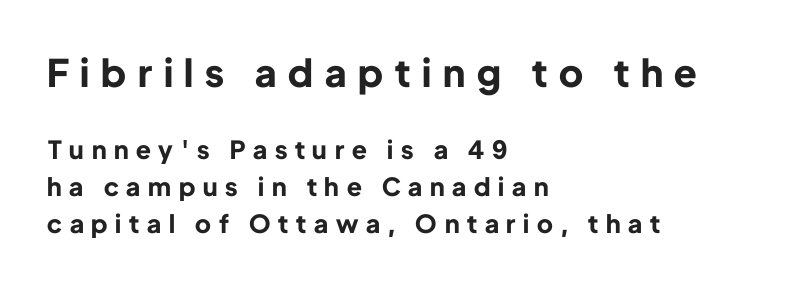
I'd describe the lettering as bold — thick and assertive. Character size in the leading block exceeds that of the trailing block. A clean baseline with only descenders dipping below it. Is the letter spacing exaggerated? Yes — the characters are pushed far apart. Rendered with straight, roman letterforms.
